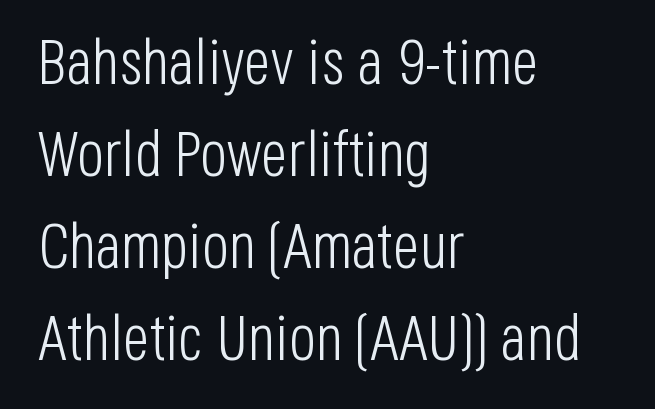
Does the copy run flush right? No — it runs flush left. Looks like regular typesetting: each glyph gets only the width it needs. These lines were composed using upright roman letters. Check under the words: just untouched page.
